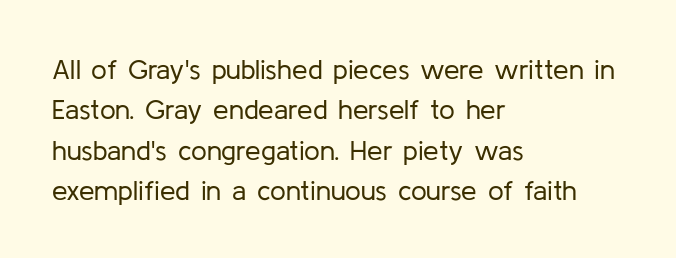
This sample is left-justified, so line endings fall wherever the words run out. Tracking value appears to be zero — textbook default spacing. Serifs: no, the terminals of the letterforms are clean. A light-to-regular cut is what we see here. The letters advance in unequal steps, a hallmark of proportional type.
